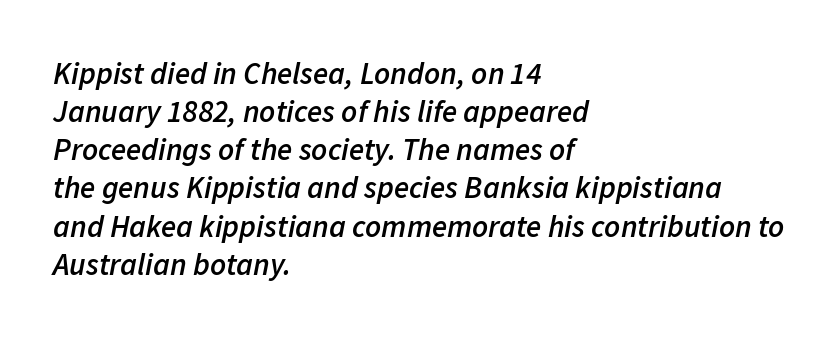
Q: Is the text bold? A: Semi-bold.
Q: Is the text italic (slanted)? A: Yes, it leans right by about 11 degrees.
Q: Is the text underlined? A: No.
Q: How is the paragraph aligned? A: Left-aligned.
Q: Is the spacing between letters normal or unusually wide? A: Normal.
Q: Width (condensed, normal, or wide)? A: Normal.
Q: Stroke contrast? A: Low.
Q: x-height? A: Medium.
Q: Monospaced? A: No.
